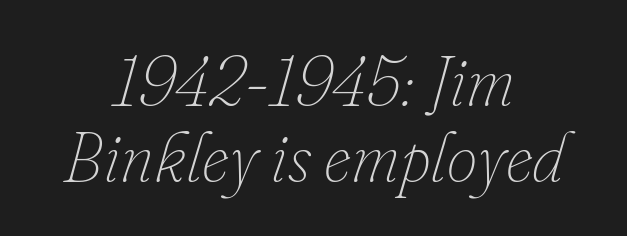
Standard letterfit; no display-style spreading of the glyphs. The weight would be labelled regular, book, light, or lighter still. Where is the straight margin? There isn't one; the lines are centered. Spacing verdict: proportional, widths tailored to each character. Quick note: underline off.
